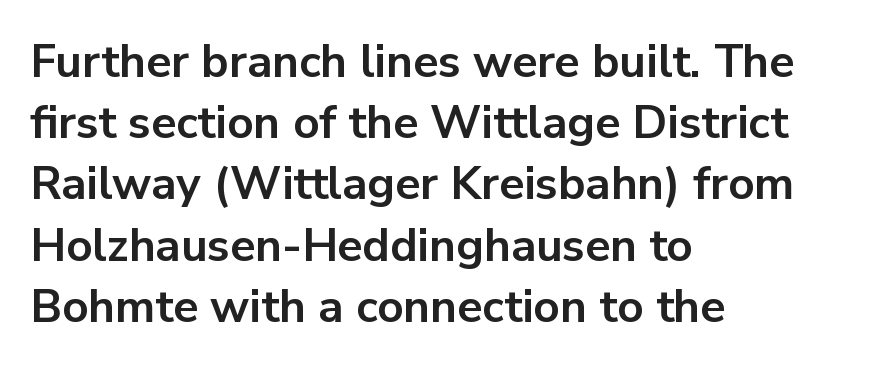
Q: Is the text bold? A: Yes.
Q: Is the text italic (slanted)? A: No, it is upright.
Q: Is the typeface a serif or a sans-serif typeface? A: Sans-serif.
Q: Is the text underlined? A: No.
Q: How is the paragraph aligned? A: Left-aligned.
Q: Is the spacing between letters normal or unusually wide? A: Normal.
Q: Is the spacing between lines tight, normal or loose? A: Normal.
Q: Width (condensed, normal, or wide)? A: Normal.
Q: Stroke contrast? A: Low.
Q: x-height? A: Medium.
Q: Monospaced? A: No.
